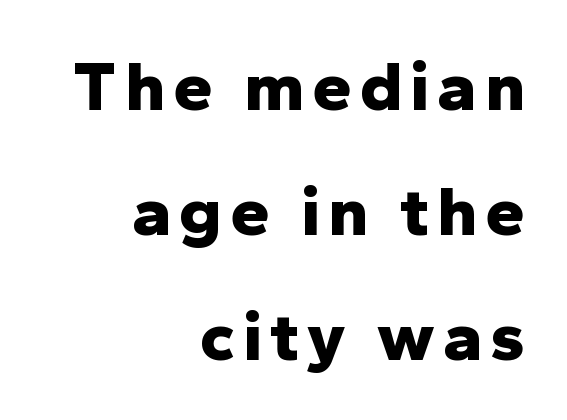
{"serif": "no", "italic": "no", "bold": "yes", "weight": "bold", "width": "normal", "stroke_contrast": "low", "x_height": "medium", "monospaced": "no", "underline": "no", "align": "right", "line_spacing_ratio": 1.76, "glyph_px": 71}
